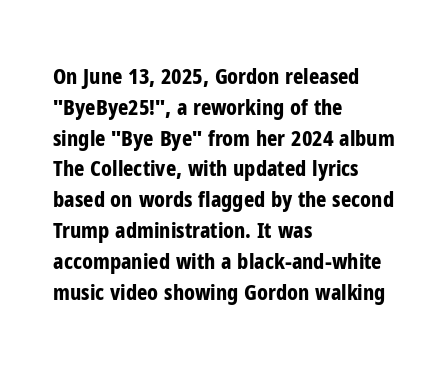
{"italic": "no", "bold": "yes", "underline": "no", "align": "left", "line_spacing": "normal", "line_spacing_ratio": 1.4, "letter_spacing": "normal", "letter_spacing_em": 0.0, "glyph_px": 22}
